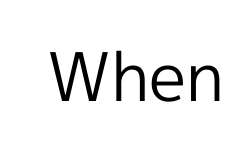
The image shows 67 px regular-weight sans-serif type, upright; set normal letter spacing, not underlined; a medium x-height.
